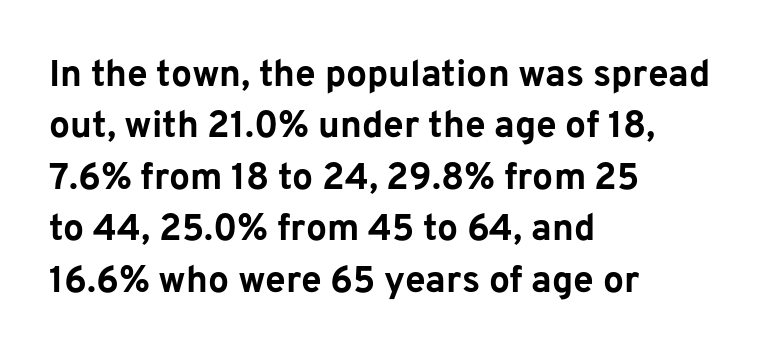
The paragraph shown leans on its left margin. Are there feet on the stems? There aren't — it's a sans. A typesetter would mark this as roman, not italic. Does the leading feel generous? No, just average. The letterforms sit shoulder to shoulder at normal distance. These lines are rendered in a variable-pitch font.
